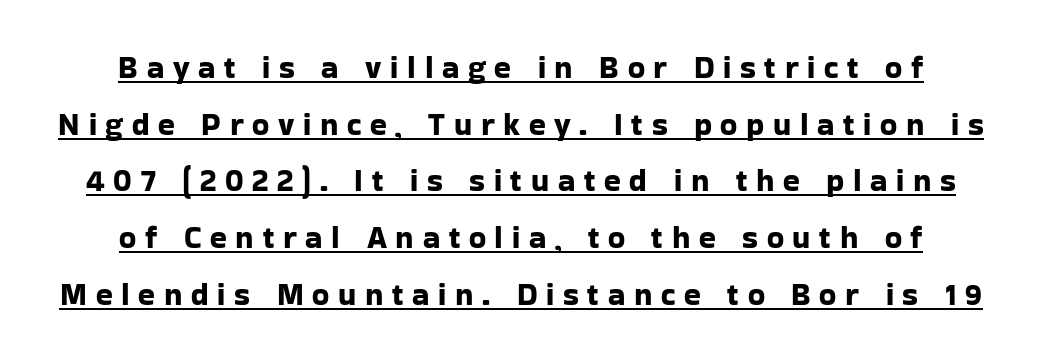
Q: Is the text italic (slanted)? A: No, it is upright.
Q: Is the typeface a serif or a sans-serif typeface? A: Sans-serif.
Q: Is the text underlined? A: Yes.
Q: How is the paragraph aligned? A: Centered.
Q: Is the spacing between letters normal or unusually wide? A: Unusually wide.
Q: Width (condensed, normal, or wide)? A: Normal.
Q: Stroke contrast? A: Low.
Q: x-height? A: Medium.
Q: Monospaced? A: No.
